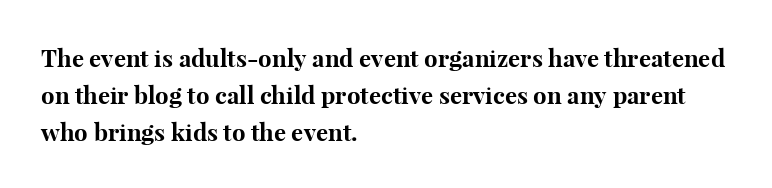
Q: Is the text bold? A: Yes.
Q: Is the text italic (slanted)? A: No, it is upright.
Q: Is the text underlined? A: No.
Q: How is the paragraph aligned? A: Left-aligned.
Q: Is the spacing between letters normal or unusually wide? A: Normal.
Q: Is the spacing between lines tight, normal or loose? A: Normal.
